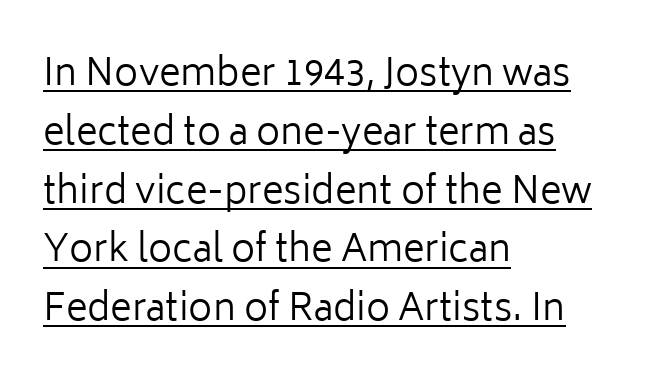
Think of a printed novel: that variable character pitch is what you see here. Short note: letters normally spaced. I'd call this a sans setting — the letters go barefoot. These lines stack with their left ends in a neat column. A roman cut, with each character standing at attention.
